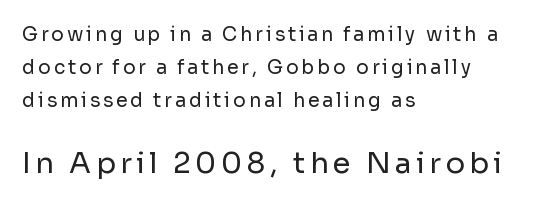
{"serif": "no", "italic": "no", "bold": "no", "weight": "regular", "width": "normal", "stroke_contrast": "low", "x_height": "medium", "monospaced": "no", "underline": "no", "align": "left", "line_spacing_ratio": 1.73, "larger_block": "second", "size_ratio": 1.53, "glyph_px": 29}
